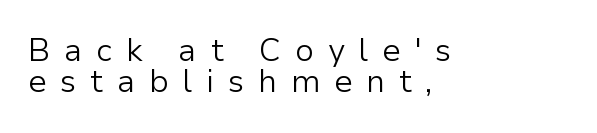
The image shows 32 px light sans-serif type, upright; set left-aligned, tight line spacing (0.98x), unusually wide letter spacing (+0.43 em), not underlined; low stroke contrast and a medium x-height.
